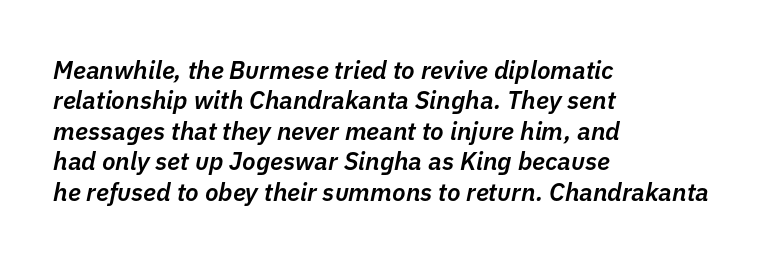
Q: Is the text bold? A: Semi-bold.
Q: Is the text italic (slanted)? A: Yes, it leans right by about 11 degrees.
Q: Is the text underlined? A: No.
Q: How is the paragraph aligned? A: Left-aligned.
Q: Is the spacing between letters normal or unusually wide? A: Normal.
